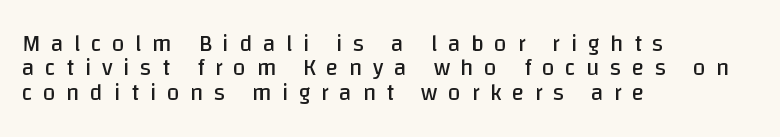
The image shows 23 px text type, upright; set left-aligned, tight line spacing (1.06x), unusually wide letter spacing (+0.46 em), not underlined.
